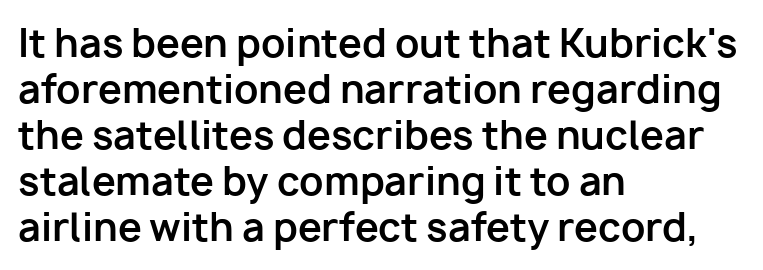
Q: Is the text bold? A: Yes.
Q: Is the text italic (slanted)? A: No, it is upright.
Q: Is the typeface a serif or a sans-serif typeface? A: Sans-serif.
Q: Is the text underlined? A: No.
Q: How is the paragraph aligned? A: Left-aligned.
Q: Is the spacing between letters normal or unusually wide? A: Normal.
Q: Width (condensed, normal, or wide)? A: Normal.
Q: Stroke contrast? A: Low.
Q: x-height? A: Medium.
Q: Monospaced? A: No.
